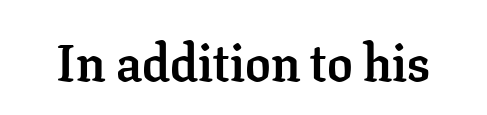
The image shows 51 px semibold serif type, upright; set normal letter spacing, not underlined; low stroke contrast and a medium x-height.
